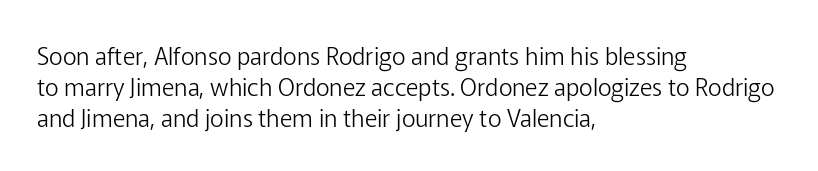
Q: Is the text bold? A: No.
Q: Is the text italic (slanted)? A: No, it is upright.
Q: Is the text underlined? A: No.
Q: How is the paragraph aligned? A: Left-aligned.
Q: Is the spacing between letters normal or unusually wide? A: Normal.
Q: Is the spacing between lines tight, normal or loose? A: Normal.
